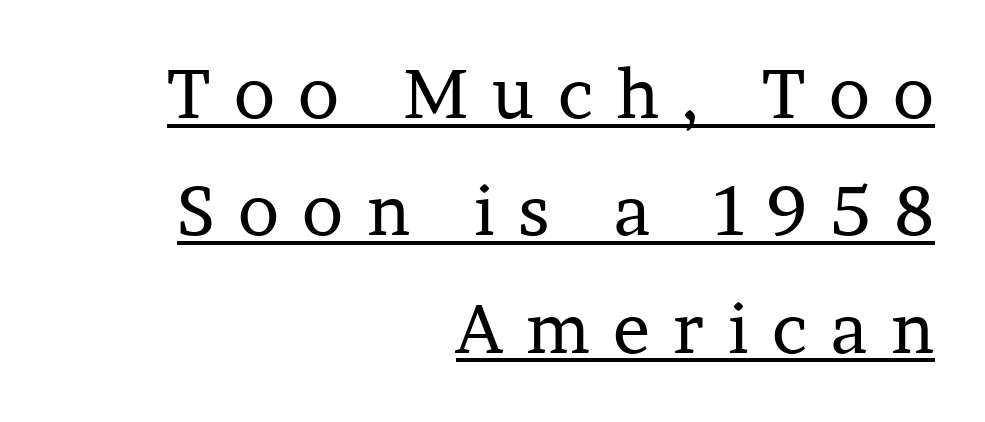
Each line ends at the same right margin while the left side varies. The specimen includes a rule beneath the text block's lines. These lines are rendered in a variable-pitch font. The font family rendered here belongs to the serif group. Interline gaps are of average width in this sample. Tall strokes in this sample are plumb rather than angled.
